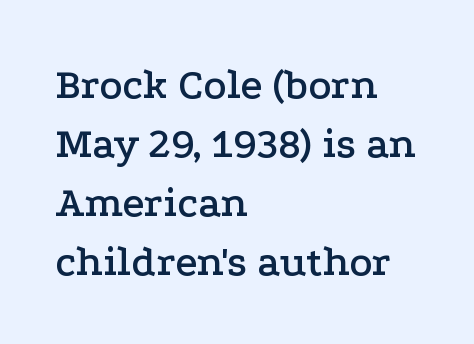
The image shows 43 px wide serif type, upright; set left-aligned, normal line spacing (1.37x), normal letter spacing, not underlined; low stroke contrast and a medium x-height.
